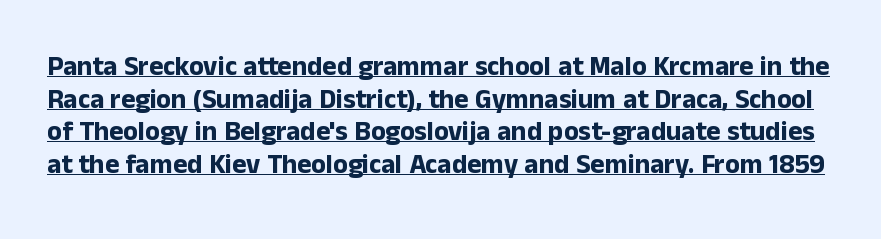
{"italic": "no", "bold": "yes", "underline": "yes", "line_spacing_ratio": 1.21, "letter_spacing": "normal", "letter_spacing_em": 0.0, "glyph_px": 27}
